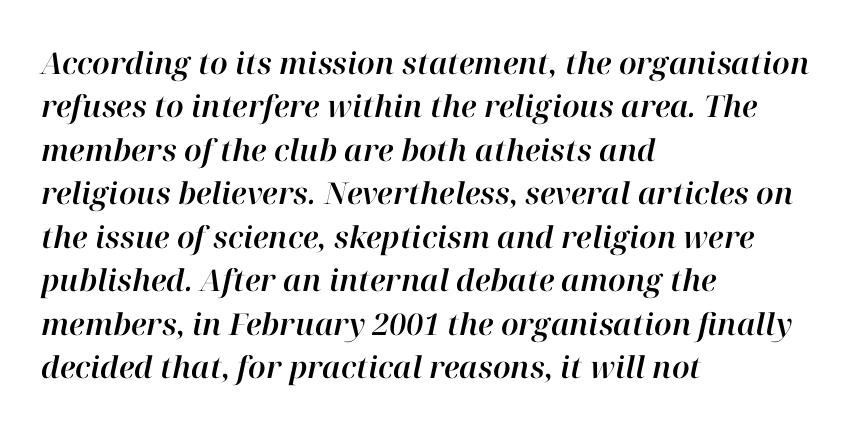
Q: Is the text italic (slanted)? A: Yes, it leans right by about 12 degrees.
Q: Is the text underlined? A: No.
Q: How is the paragraph aligned? A: Left-aligned.
Q: Is the spacing between letters normal or unusually wide? A: Normal.
Q: Is the spacing between lines tight, normal or loose? A: Normal.
Q: Width (condensed, normal, or wide)? A: Normal.
Q: Stroke contrast? A: High.
Q: x-height? A: Medium.
Q: Monospaced? A: No.
